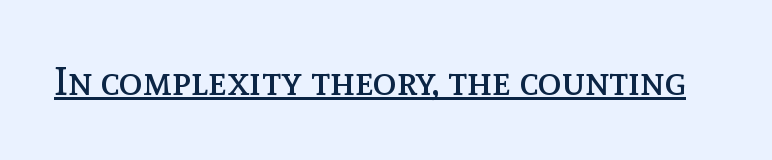
{"italic": "no", "bold": "no", "weight": "regular", "width": "normal", "x_height": "medium", "monospaced": "no", "underline": "yes", "letter_spacing": "normal", "letter_spacing_em": 0.0, "glyph_px": 39}
